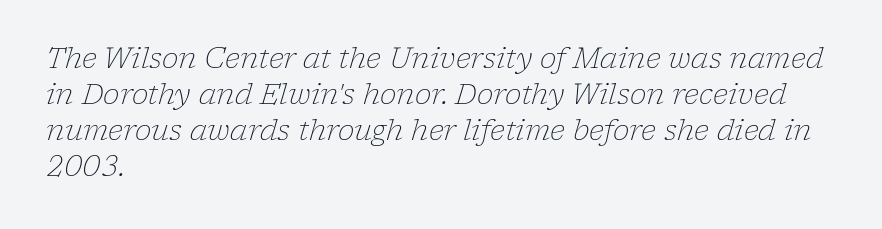
Q: Is the text bold? A: No.
Q: Is the text italic (slanted)? A: Yes, it leans right by about 17 degrees.
Q: Is the typeface a serif or a sans-serif typeface? A: Serif.
Q: Is the text underlined? A: No.
Q: How is the paragraph aligned? A: Left-aligned.
Q: Is the spacing between letters normal or unusually wide? A: Normal.
Q: Is the spacing between lines tight, normal or loose? A: Normal.
Q: Width (condensed, normal, or wide)? A: Normal.
Q: Stroke contrast? A: Low.
Q: x-height? A: Medium.
Q: Monospaced? A: No.
